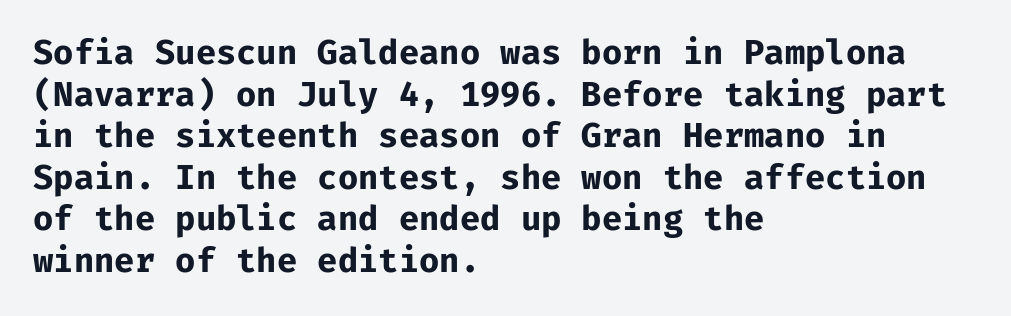
These lines are set flush left with a ragged right edge. A typesetter would mark this as roman, not italic. Has an underline been added? It has not. Looks like terminal output: every glyph gets an equal slot. Whoever set this chose a conventional vertical rhythm.
